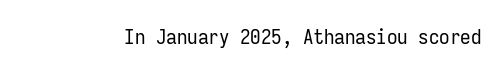
The passage shown is not underscored anywhere. The font's upright variant was chosen for this text. Stems here are at most as thick as an everyday book face. Observe the ordinary spacing: letters are neighbours, not strangers.
